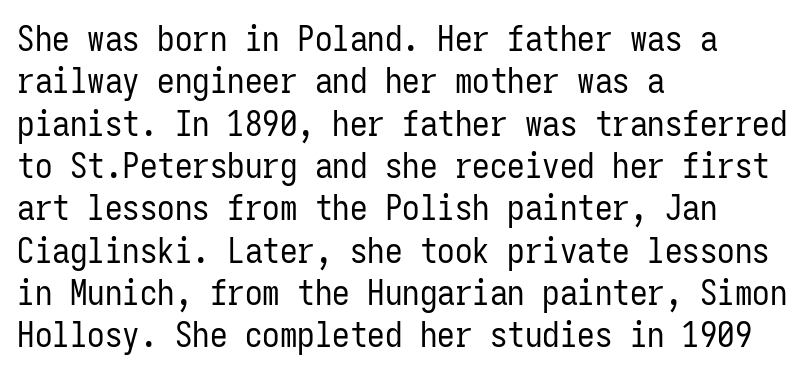
{"serif": "no", "italic": "no", "bold": "no", "weight": "regular", "width": "condensed", "stroke_contrast": "low", "x_height": "medium", "monospaced": "yes", "underline": "no", "align": "left", "line_spacing_ratio": 1.21, "letter_spacing": "normal", "letter_spacing_em": 0.0, "glyph_px": 35}
